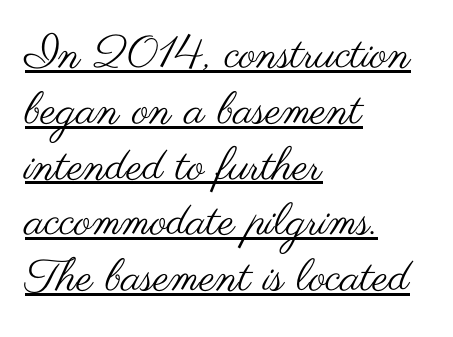
Q: Is the text bold? A: No.
Q: Is the text italic (slanted)? A: Yes.
Q: Is the typeface a serif or a sans-serif typeface? A: Sans-serif.
Q: Is the text underlined? A: Yes.
Q: How is the paragraph aligned? A: Left-aligned.
Q: Is the spacing between letters normal or unusually wide? A: Normal.
Q: Width (condensed, normal, or wide)? A: Wide.
Q: Stroke contrast? A: Medium.
Q: x-height? A: Small.
Q: Monospaced? A: No.
